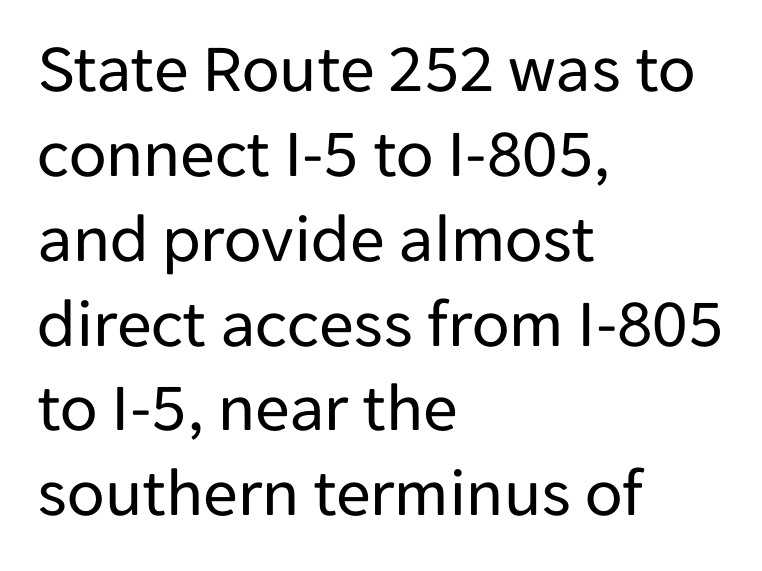
{"serif": "no", "italic": "no", "bold": "no", "weight": "regular", "width": "normal", "stroke_contrast": "low", "x_height": "medium", "monospaced": "no", "underline": "no", "align": "left", "line_spacing_ratio": 1.23, "letter_spacing": "normal", "letter_spacing_em": 0.0, "glyph_px": 69}
